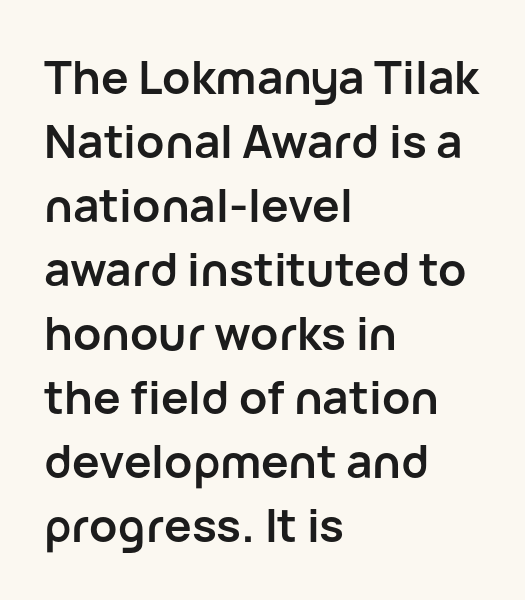
{"serif": "no", "italic": "no", "bold": "yes", "weight": "semibold", "width": "normal", "stroke_contrast": "low", "x_height": "medium", "monospaced": "no", "underline": "no", "align": "left", "line_spacing": "normal", "line_spacing_ratio": 1.39, "letter_spacing": "normal", "letter_spacing_em": 0.0, "glyph_px": 46}
